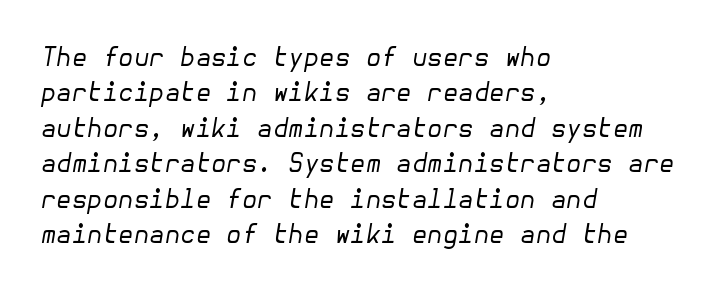
The image shows 25 px text type, italic (leaning right); set left-aligned, normal line spacing (1.42x), normal letter spacing, not underlined.
